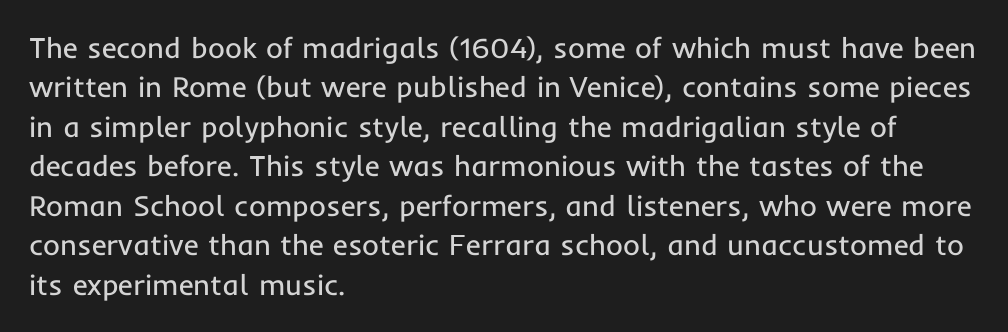
Q: Is the text bold? A: No.
Q: Is the text italic (slanted)? A: No, it is upright.
Q: Is the typeface a serif or a sans-serif typeface? A: Sans-serif.
Q: Is the text underlined? A: No.
Q: How is the paragraph aligned? A: Left-aligned.
Q: Is the spacing between letters normal or unusually wide? A: Normal.
Q: Is the spacing between lines tight, normal or loose? A: Normal.
Q: Width (condensed, normal, or wide)? A: Normal.
Q: Stroke contrast? A: Low.
Q: x-height? A: Medium.
Q: Monospaced? A: No.
